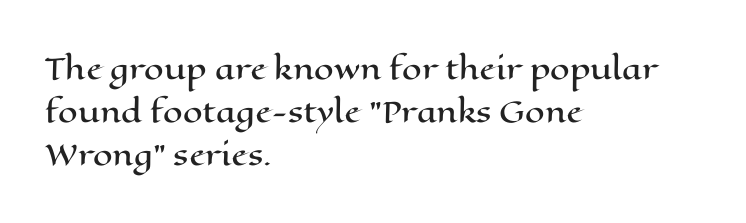
Q: Is the text italic (slanted)? A: No, it is upright.
Q: Is the text underlined? A: No.
Q: How is the paragraph aligned? A: Left-aligned.
Q: Is the spacing between letters normal or unusually wide? A: Normal.
Q: Is the spacing between lines tight, normal or loose? A: Normal.
Q: Width (condensed, normal, or wide)? A: Wide.
Q: Stroke contrast? A: High.
Q: x-height? A: Medium.
Q: Monospaced? A: No.
